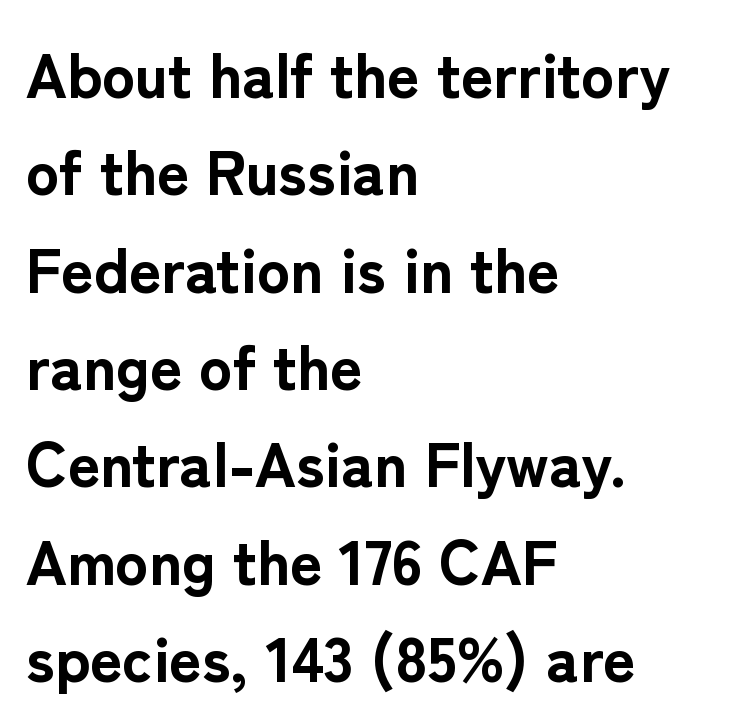
Caption: bold face, heavy strokes. When letters stand straight like this, we call the style roman or upright. Type without underlining. Nothing unusual about the tracking: characters are spaced as the font intends.
